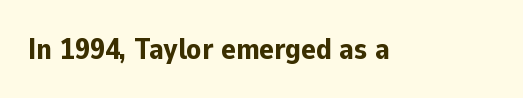
The specimen reads as upright at a glance. In terms of letterform style, serifs are entirely absent. What stands out about the letter spacing? Nothing — it is the standard amount. Chunky letters — that's bold for sure. Proportional: the letters do not fall into vertical columns. Check under the words: just untouched page.
